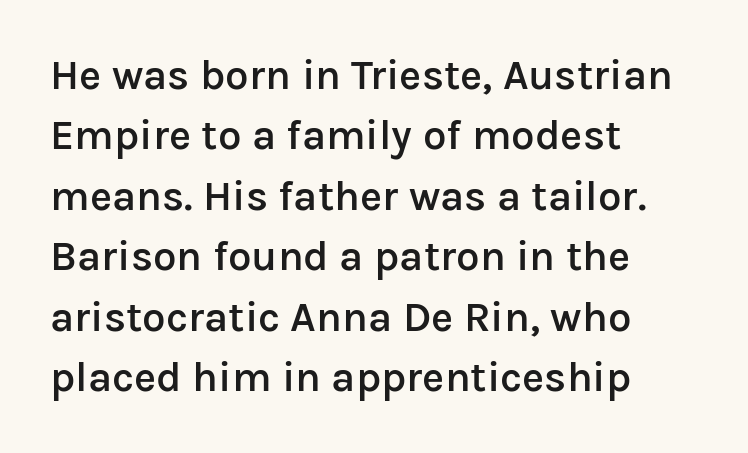
Q: Is the text bold? A: Semi-bold.
Q: Is the text italic (slanted)? A: No, it is upright.
Q: Is the typeface a serif or a sans-serif typeface? A: Sans-serif.
Q: Is the text underlined? A: No.
Q: How is the paragraph aligned? A: Left-aligned.
Q: Is the spacing between letters normal or unusually wide? A: Normal.
Q: Is the spacing between lines tight, normal or loose? A: Normal.
Q: Width (condensed, normal, or wide)? A: Normal.
Q: Stroke contrast? A: Low.
Q: x-height? A: Medium.
Q: Monospaced? A: No.
